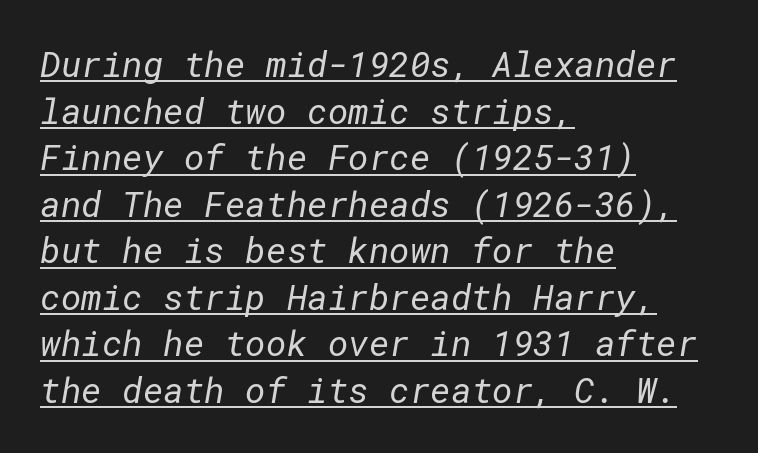
The image shows 35 px regular-weight sans-serif type; set left-aligned, normal line spacing (1.33x), normal letter spacing, underlined; low stroke contrast and a medium x-height.
